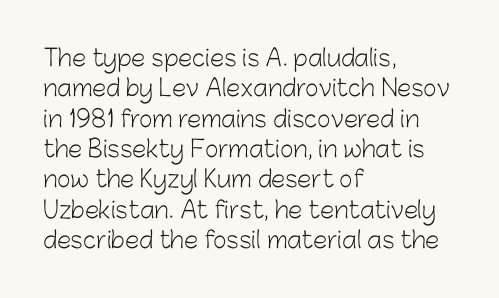
The image shows 23 px text type, upright; set left-aligned, normal line spacing (1.32x), normal letter spacing, not underlined.
